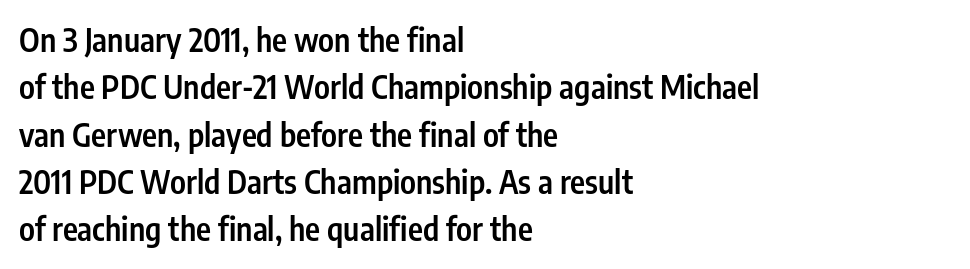
Plain, unruled lines of type. Its strokes are somewhat broadened, the hallmark of semibold type. The designer went with a sans here, leaving each stem footless. Glyph-to-glyph distance matches everyday printed text.
